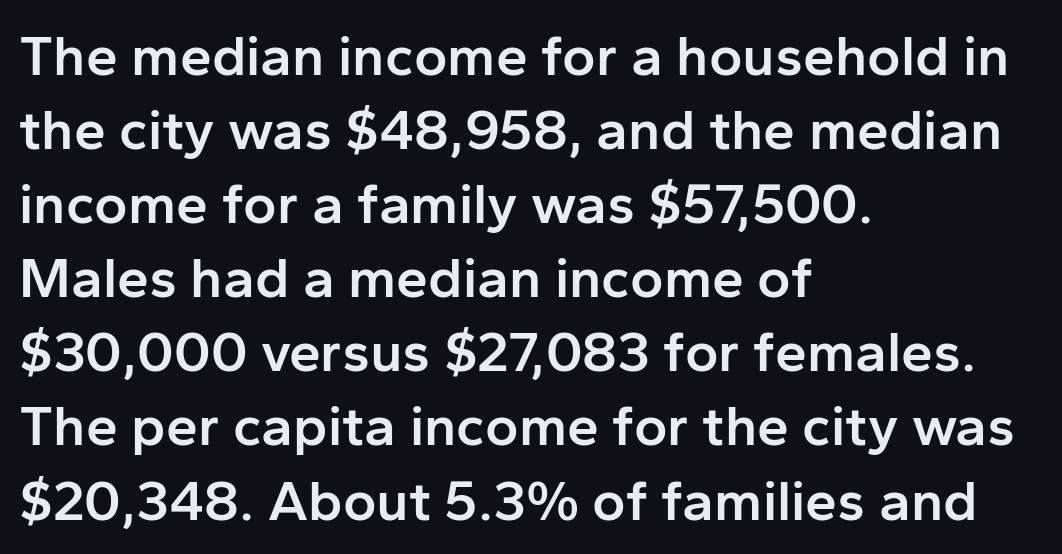
The image shows 57 px semibold sans-serif type, upright; set left-aligned, normal line spacing (1.3x), normal letter spacing, not underlined; low stroke contrast and a medium x-height.
